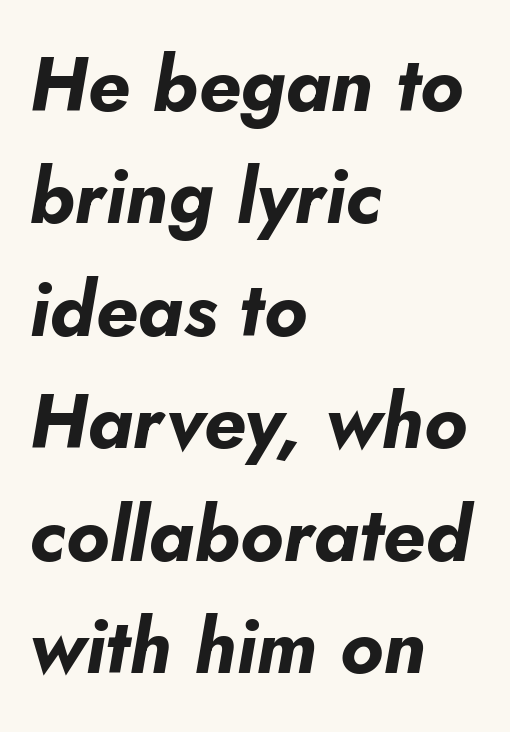
The image shows 76 px bold type, italic (leaning right); set left-aligned, normal line spacing (1.48x), normal letter spacing, not underlined; low stroke contrast and a small x-height.
